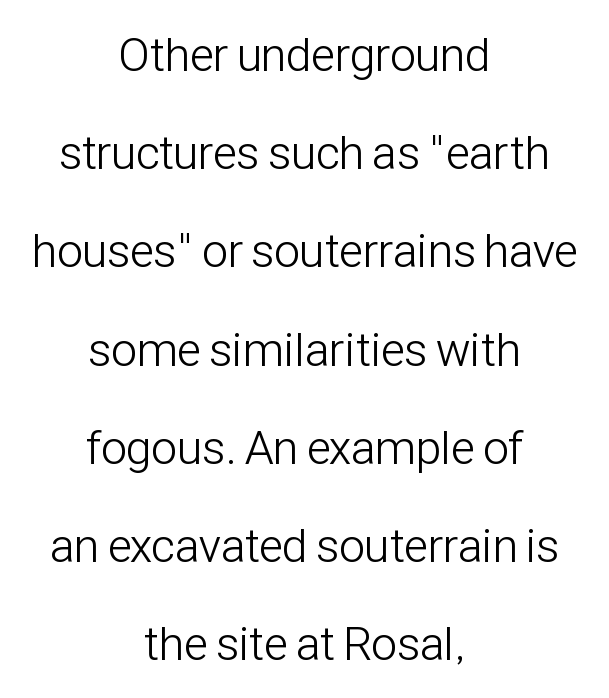
The image shows 47 px light, condensed sans-serif type, upright; set centered, loose line spacing (2.09x), normal letter spacing, not underlined; low stroke contrast and a medium x-height.
